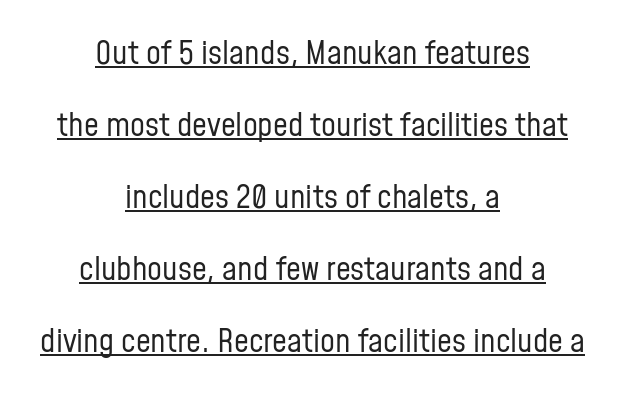
The image shows 33 px regular-weight, condensed sans-serif type, upright; set centered, loose line spacing (2.18x), normal letter spacing, underlined; low stroke contrast and a medium x-height.
